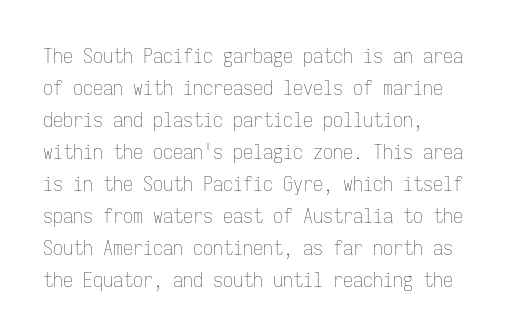
Caption: standard tracking, unaltered. The line-height multiplier appears to be the usual default. Type without underlining. This sample uses an upright cut, with every glyph sitting square on the baseline. This rendering uses left alignment, leaving the right contour irregular. The characters are drawn with everyday or finer stroke widths.
